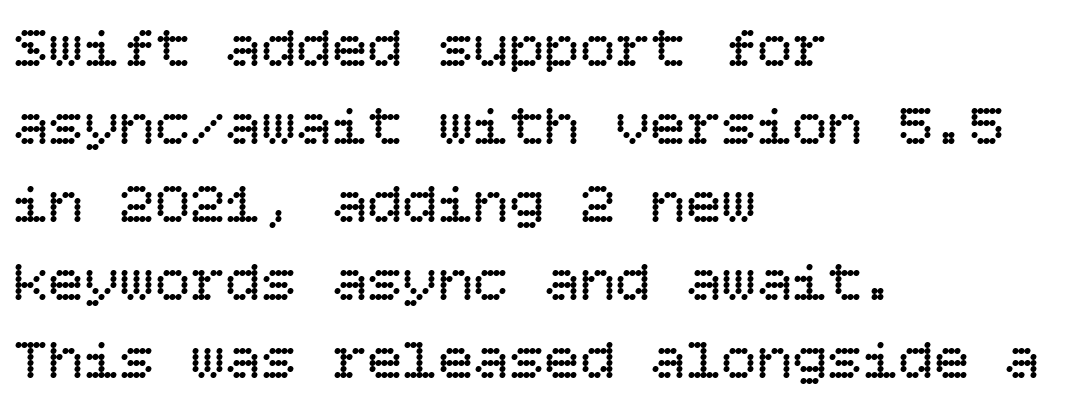
The image shows 59 px regular-weight type, upright; set left-aligned, normal line spacing (1.32x), normal letter spacing, not underlined; low stroke contrast and a large x-height.
